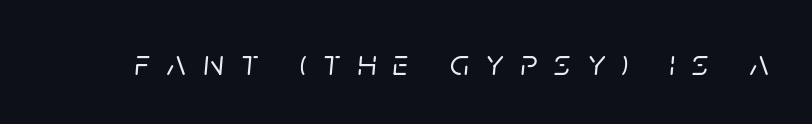
The image shows 37 px text type, italic (leaning right); set unusually wide letter spacing (+0.46 em), not underlined; low stroke contrast and a large x-height.
